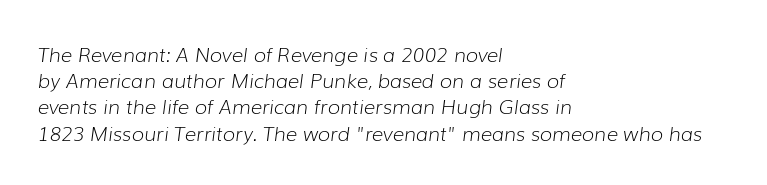
{"italic": "yes", "lean": "right", "slant_degrees": 7, "bold": "no", "underline": "no", "align": "left", "line_spacing": "normal", "line_spacing_ratio": 1.31, "letter_spacing": "normal", "letter_spacing_em": 0.0, "glyph_px": 20}
